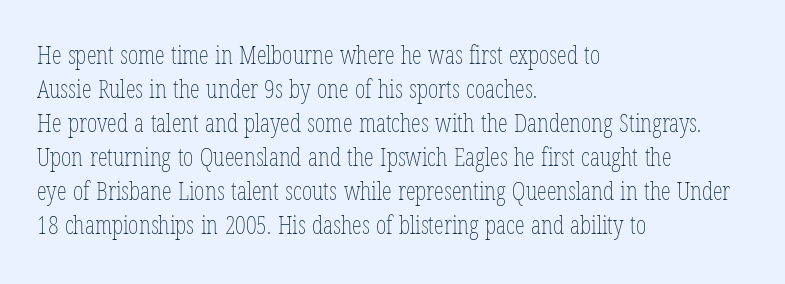
A normal amount of white space separates one row of letters from the next. Honestly, the letter spacing is just normal — you wouldn't notice it. The font's upright variant was chosen for this text. Is this a heavy cut? Hardly; it is regular or lighter. Caption: multi-line text, flush left, ragged right.
